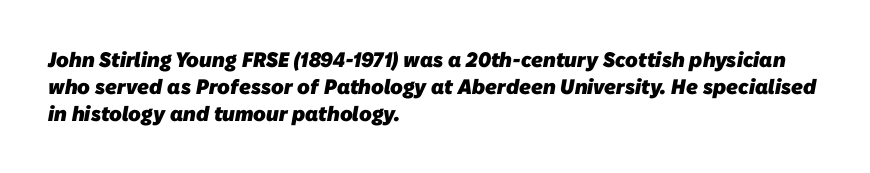
{"bold": "yes", "underline": "no", "align": "left", "line_spacing": "normal", "line_spacing_ratio": 1.28, "letter_spacing": "normal", "letter_spacing_em": 0.0, "glyph_px": 21}
